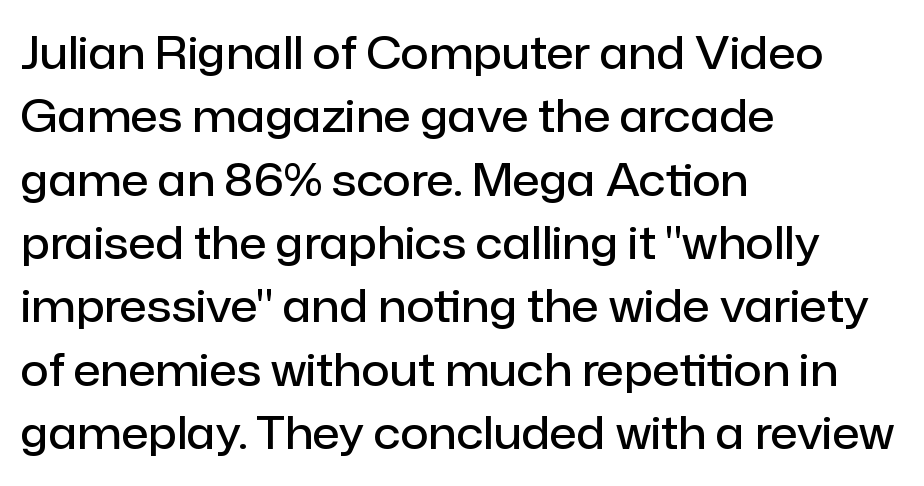
The image shows 44 px semibold sans-serif type, upright; set left-aligned, normal line spacing (1.44x), normal letter spacing, not underlined; low stroke contrast and a medium x-height.
